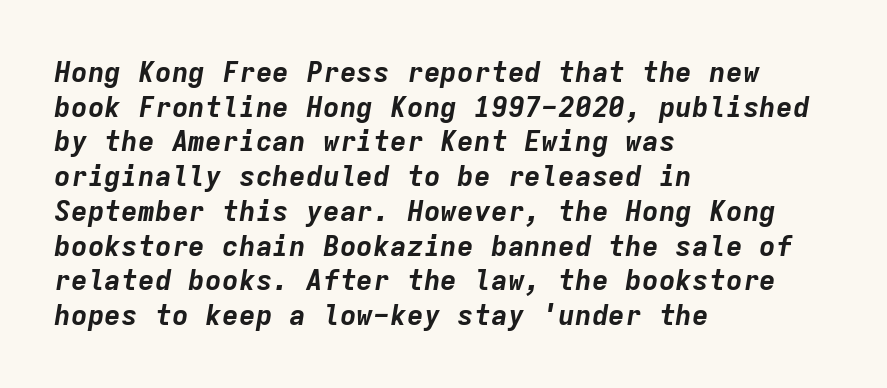
{"italic": "yes", "lean": "right", "slant_degrees": 9, "bold": "yes", "weight": "bold", "width": "normal", "stroke_contrast": "low", "x_height": "medium", "monospaced": "yes", "underline": "no", "align": "left", "line_spacing_ratio": 1.24, "letter_spacing": "normal", "letter_spacing_em": 0.0, "glyph_px": 28}
